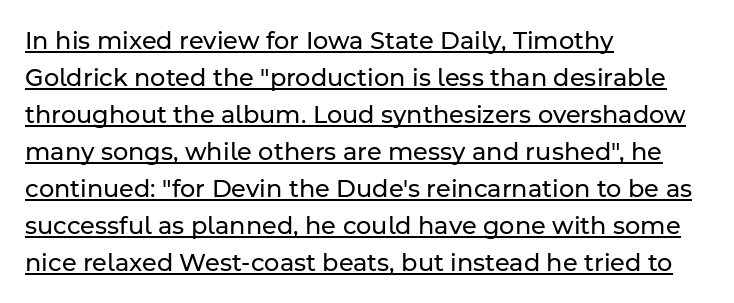
Q: Is the text bold? A: No.
Q: Is the text italic (slanted)? A: No, it is upright.
Q: Is the text underlined? A: Yes.
Q: How is the paragraph aligned? A: Left-aligned.
Q: Is the spacing between letters normal or unusually wide? A: Normal.
Q: Is the spacing between lines tight, normal or loose? A: Normal.
